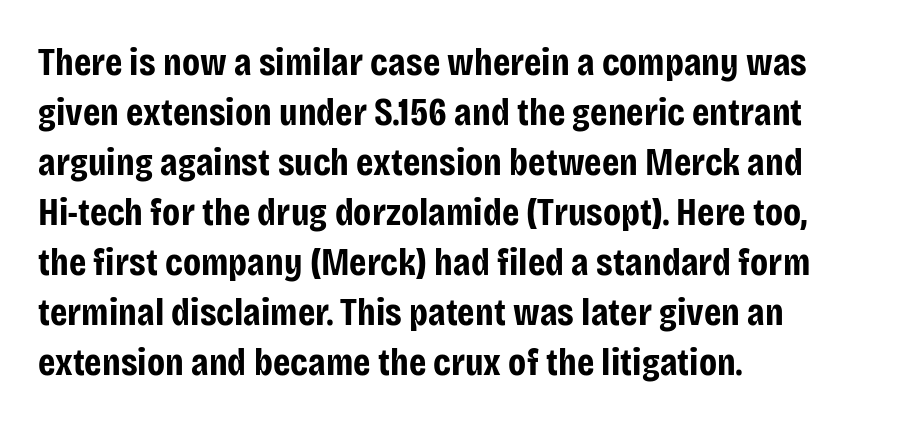
Q: Is the text bold? A: Yes.
Q: Is the text italic (slanted)? A: No, it is upright.
Q: Is the typeface a serif or a sans-serif typeface? A: Sans-serif.
Q: Is the text underlined? A: No.
Q: How is the paragraph aligned? A: Left-aligned.
Q: Is the spacing between letters normal or unusually wide? A: Normal.
Q: Is the spacing between lines tight, normal or loose? A: Normal.
Q: Width (condensed, normal, or wide)? A: Condensed.
Q: Stroke contrast? A: Low.
Q: x-height? A: Large.
Q: Monospaced? A: No.
